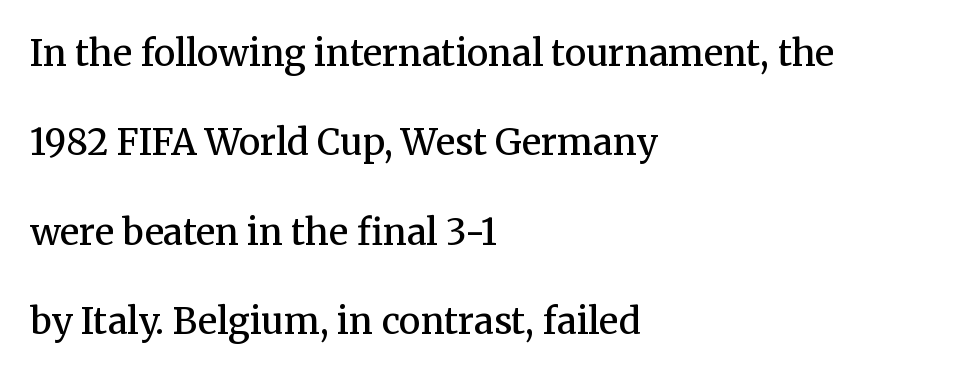
The image shows 36 px semibold serif type, upright; set left-aligned, loose line spacing (2.48x), normal letter spacing, not underlined; medium stroke contrast and a medium x-height.
